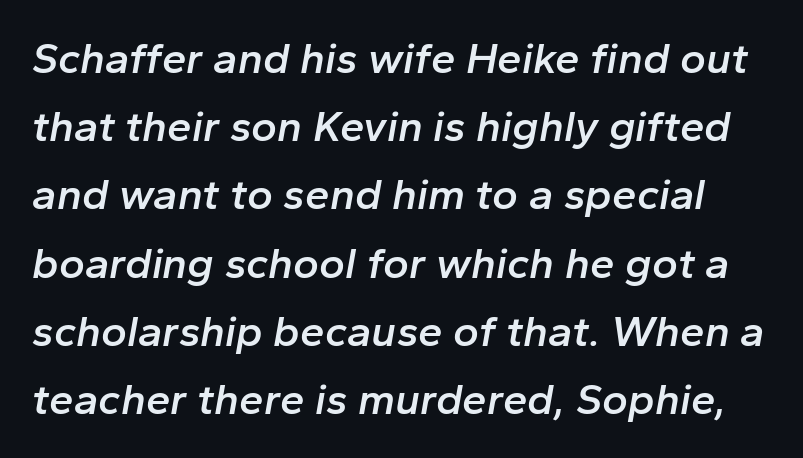
Q: Is the text bold? A: Semi-bold.
Q: Is the text italic (slanted)? A: Yes, it leans right by about 10 degrees.
Q: Is the text underlined? A: No.
Q: Is the spacing between letters normal or unusually wide? A: Normal.
Q: Is the spacing between lines tight, normal or loose? A: Normal.
Q: Width (condensed, normal, or wide)? A: Normal.
Q: Stroke contrast? A: Low.
Q: x-height? A: Medium.
Q: Monospaced? A: No.
